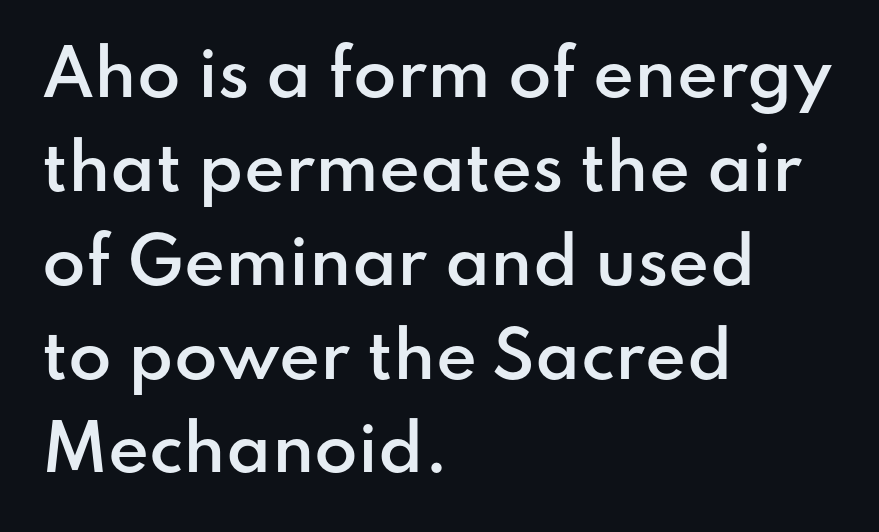
The image shows 63 px semibold sans-serif type, upright; set left-aligned, normal line spacing (1.49x), normal letter spacing, not underlined; low stroke contrast and a small x-height.
